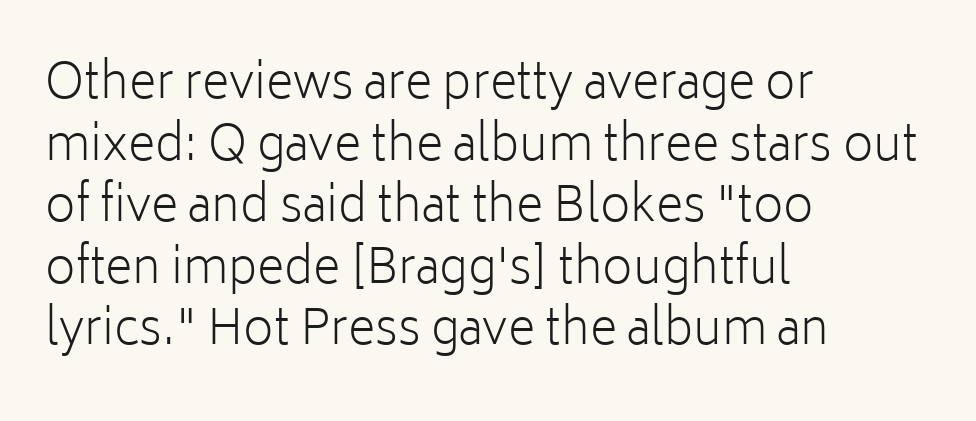
The image shows 47 px light sans-serif type, upright; set left-aligned, normal line spacing (1.31x), normal letter spacing, not underlined; low stroke contrast and a medium x-height.
